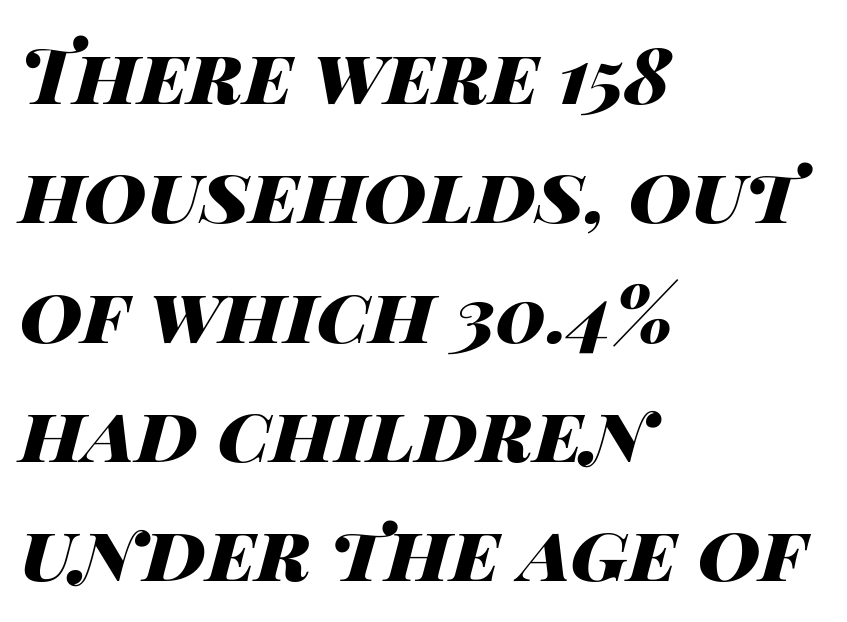
Q: Is the text bold? A: Yes.
Q: Is the text italic (slanted)? A: Yes, it leans right by about 14 degrees.
Q: Is the text underlined? A: No.
Q: How is the paragraph aligned? A: Left-aligned.
Q: Is the spacing between letters normal or unusually wide? A: Normal.
Q: Is the spacing between lines tight, normal or loose? A: Normal.
Q: Width (condensed, normal, or wide)? A: Wide.
Q: Stroke contrast? A: High.
Q: x-height? A: Large.
Q: Monospaced? A: No.
